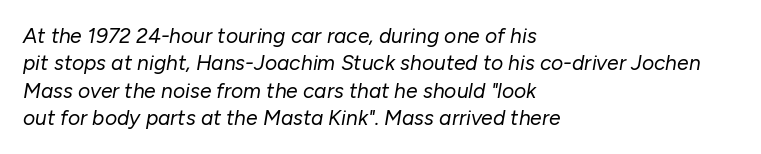
The area under the type is left untouched. Observe the ordinary spacing: letters are neighbours, not strangers. The ragged edge is on the right, which tells us the setting is flush left. The letters are slanted; this is an italic face. On a weight scale, this lands at 450 or below.
